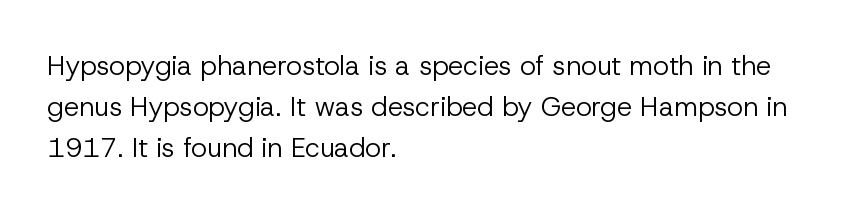
On a weight scale, this lands at 450 or below. The passage shown has conventional tracking throughout. A normal amount of white space separates one row of letters from the next. The rag falls on the right side of this text block.
